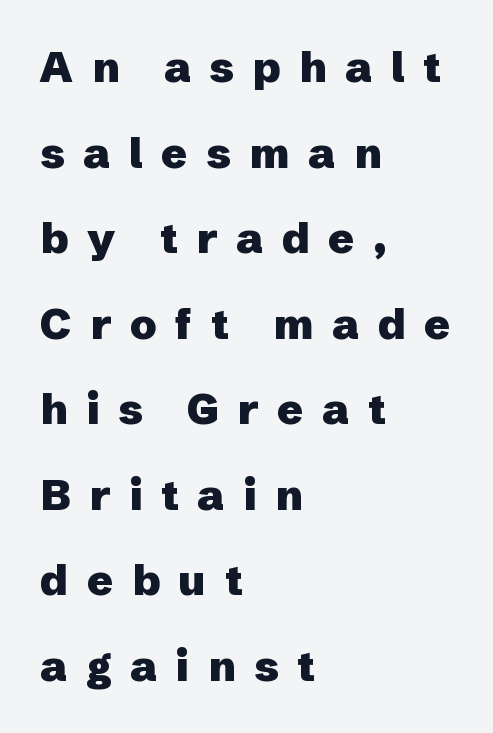
The image shows 43 px heavy sans-serif type, upright; set left-aligned, loose line spacing (1.99x), unusually wide letter spacing (+0.43 em), not underlined; low stroke contrast and a medium x-height.
